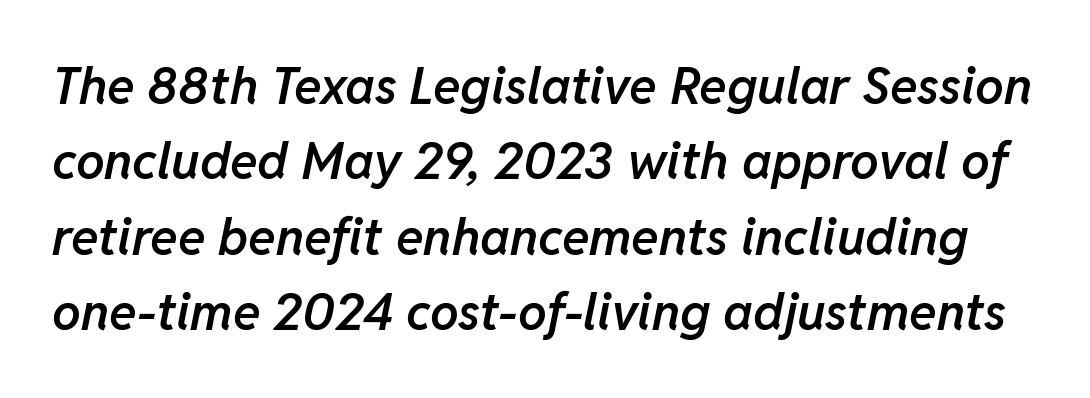
The image shows 51 px semibold type, italic (leaning right); set normal line spacing (1.48x), normal letter spacing, not underlined; low stroke contrast and a medium x-height.
